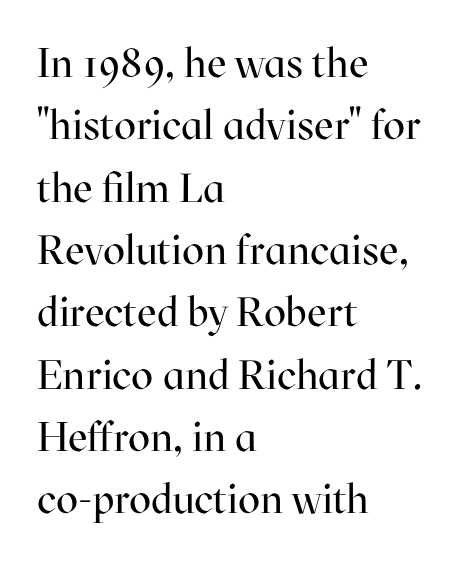
Q: Is the text bold? A: No.
Q: Is the text italic (slanted)? A: No, it is upright.
Q: Is the typeface a serif or a sans-serif typeface? A: Serif.
Q: Is the text underlined? A: No.
Q: How is the paragraph aligned? A: Left-aligned.
Q: Is the spacing between letters normal or unusually wide? A: Normal.
Q: Is the spacing between lines tight, normal or loose? A: Normal.
Q: Width (condensed, normal, or wide)? A: Normal.
Q: Stroke contrast? A: High.
Q: x-height? A: Medium.
Q: Monospaced? A: No.
